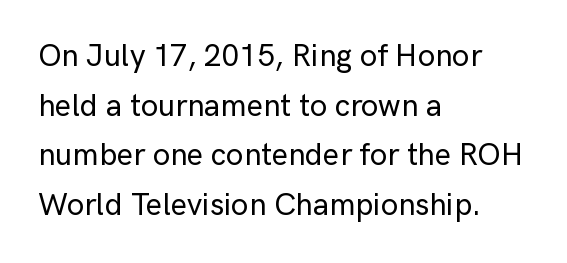
The image shows 31 px sans-serif type, upright; set left-aligned, normal line spacing (1.6x), normal letter spacing, not underlined; low stroke contrast and a medium x-height.
